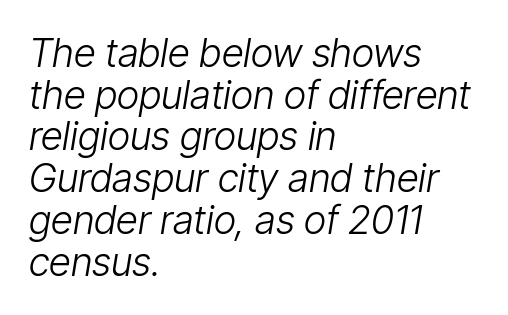
The image shows 39 px light, condensed type, italic (leaning right); set left-aligned, tight line spacing (1.07x), normal letter spacing, not underlined; low stroke contrast and a medium x-height.
